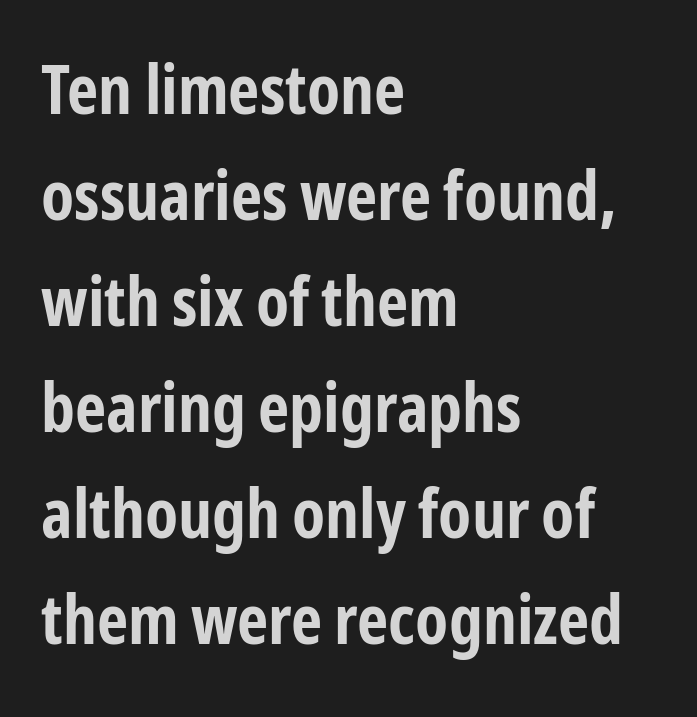
Q: Is the text bold? A: Yes.
Q: Is the text italic (slanted)? A: No, it is upright.
Q: Is the typeface a serif or a sans-serif typeface? A: Sans-serif.
Q: Is the text underlined? A: No.
Q: How is the paragraph aligned? A: Left-aligned.
Q: Is the spacing between letters normal or unusually wide? A: Normal.
Q: Is the spacing between lines tight, normal or loose? A: Normal.
Q: Width (condensed, normal, or wide)? A: Condensed.
Q: Stroke contrast? A: Low.
Q: x-height? A: Medium.
Q: Monospaced? A: No.
